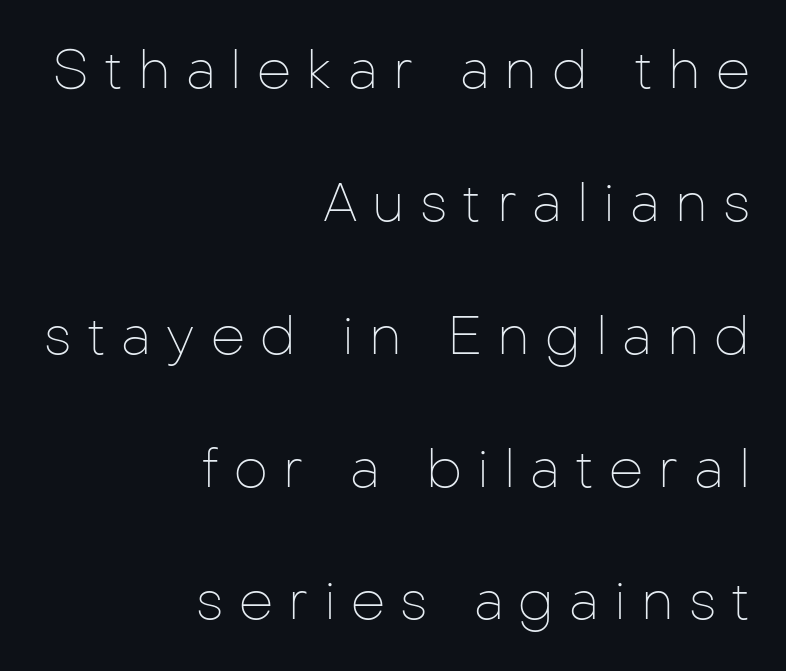
Q: Is the text bold? A: No.
Q: Is the text italic (slanted)? A: No, it is upright.
Q: Is the typeface a serif or a sans-serif typeface? A: Sans-serif.
Q: Is the text underlined? A: No.
Q: How is the paragraph aligned? A: Right-aligned.
Q: Is the spacing between letters normal or unusually wide? A: Unusually wide.
Q: Is the spacing between lines tight, normal or loose? A: Loose.
Q: Width (condensed, normal, or wide)? A: Normal.
Q: Stroke contrast? A: Low.
Q: x-height? A: Medium.
Q: Monospaced? A: No.
